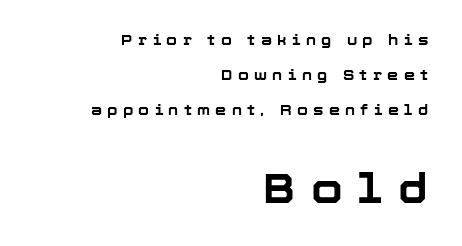
The image shows 41 px bold sans-serif type, upright; set right-aligned, loose line spacing (2.5x), unusually wide letter spacing (+0.38 em), not underlined; the second (bottom) block is 2.93x larger; low stroke contrast and a medium x-height.
